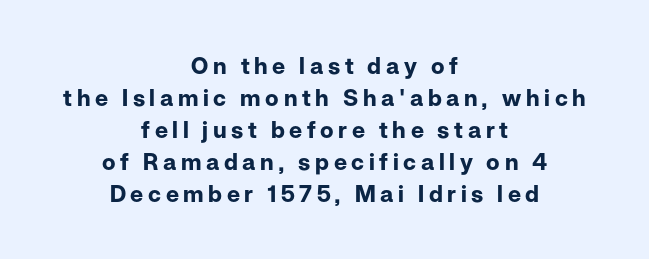
The rendering uses a moderate line-height, typical for paragraphs. The lettering holds an erect, upright posture throughout. Thick stems and heavy bowls — unmistakably bold. Any mark beneath the type? The region is blank. Tracking here is generous; glyphs stand well apart from one another. This sample is center-justified, so both line endings float freely.
